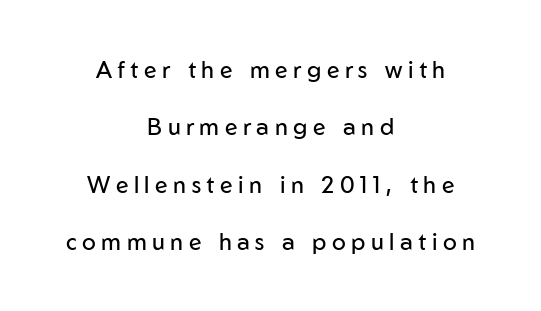
{"italic": "no", "bold": "no", "underline": "no", "align": "center", "line_spacing": "loose", "line_spacing_ratio": 2.5, "letter_spacing": "wide", "letter_spacing_em": 0.24, "glyph_px": 23}
